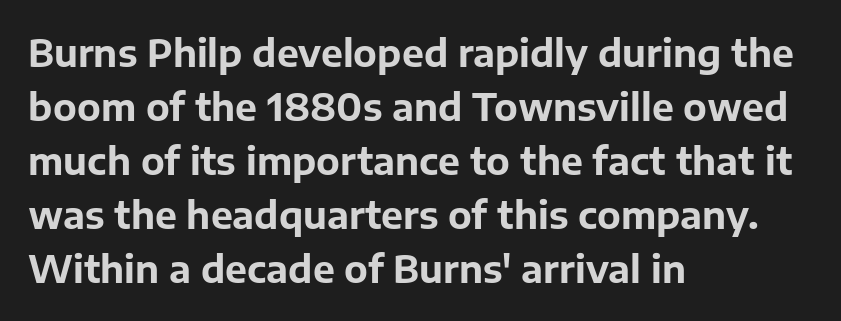
The image shows 37 px bold sans-serif type, upright; set left-aligned, normal line spacing (1.46x), normal letter spacing, not underlined; low stroke contrast and a medium x-height.
